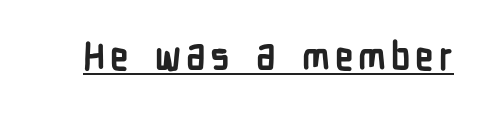
{"serif": "no", "italic": "no", "bold": "yes", "weight": "semibold", "width": "condensed", "stroke_contrast": "low", "x_height": "medium", "monospaced": "no", "underline": "yes", "glyph_px": 37}
